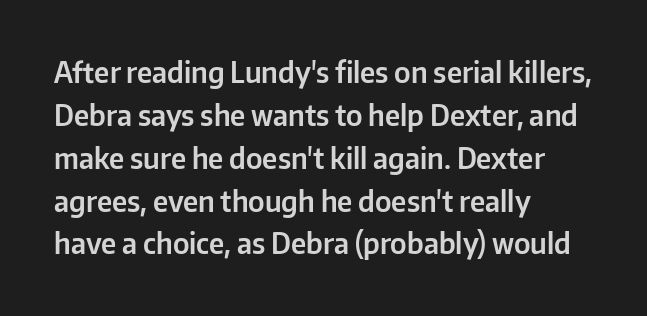
The image shows 28 px sans-serif type, upright; set left-aligned, normal line spacing (1.53x), normal letter spacing, not underlined; low stroke contrast and a medium x-height.
